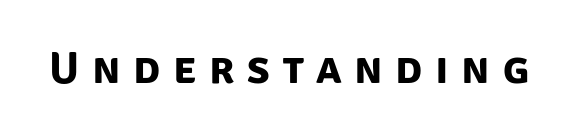
{"serif": "no", "bold": "yes", "weight": "bold", "width": "normal", "stroke_contrast": "low", "x_height": "large", "monospaced": "no", "underline": "no", "letter_spacing": "wide", "letter_spacing_em": 0.28, "glyph_px": 45}
